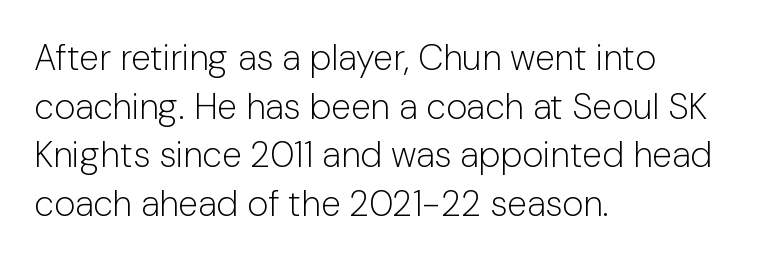
The image shows 36 px light sans-serif type, upright; set left-aligned, normal line spacing (1.35x), normal letter spacing, not underlined; low stroke contrast and a medium x-height.
